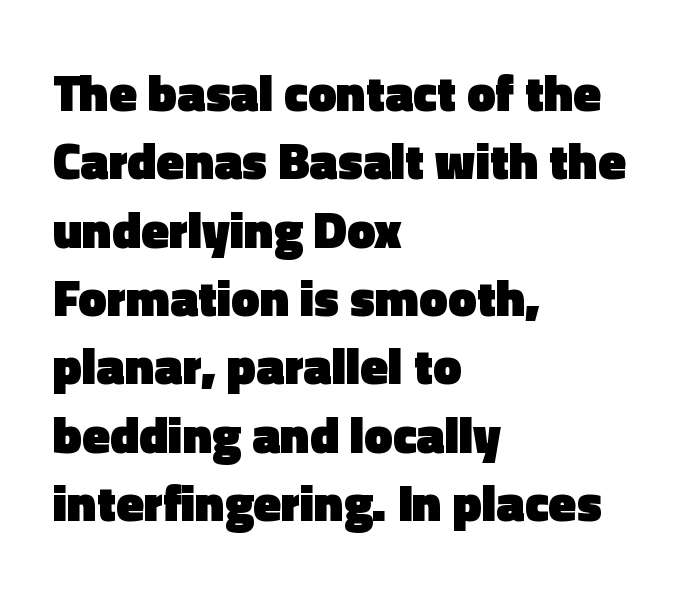
Q: Is the text bold? A: Yes.
Q: Is the text italic (slanted)? A: No, it is upright.
Q: Is the typeface a serif or a sans-serif typeface? A: Sans-serif.
Q: Is the text underlined? A: No.
Q: How is the paragraph aligned? A: Left-aligned.
Q: Is the spacing between letters normal or unusually wide? A: Normal.
Q: Is the spacing between lines tight, normal or loose? A: Normal.
Q: Width (condensed, normal, or wide)? A: Normal.
Q: x-height? A: Medium.
Q: Monospaced? A: No.
